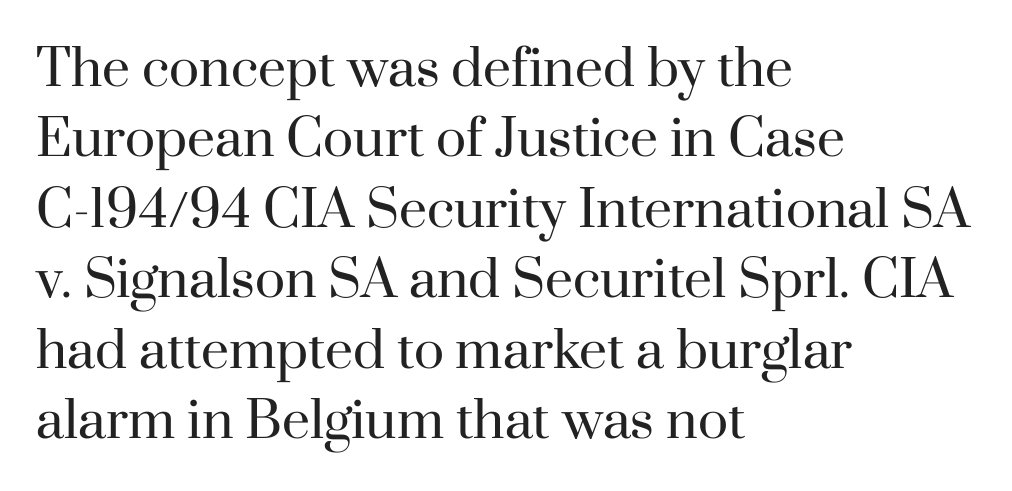
Nobody drew a line under any word here. This sample has the flowing, uneven cadence of proportional lettering. Regular leading. The type family on display is of the serif kind.
